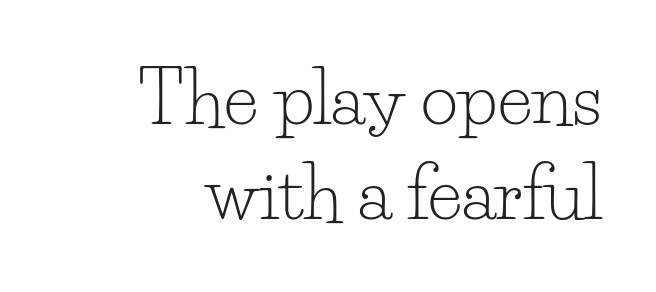
The image shows 72 px light serif type, upright; set right-aligned, normal line spacing (1.32x), normal letter spacing, not underlined; low stroke contrast and a small x-height.
